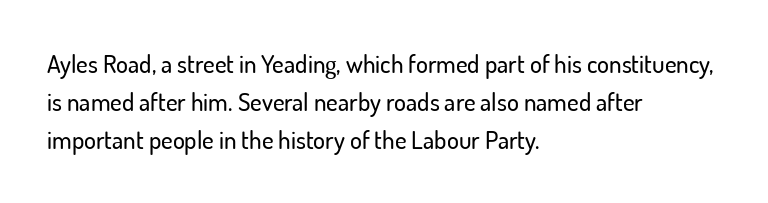
Descenders hang freely into open space. Teacher's note: observe the even left margin — that is flush-left alignment. The vertical gap from one line to the next is medium. If you drew a line through each stem, it would be perfectly vertical. The letters sit at their default tracking, neither squeezed nor spread.
